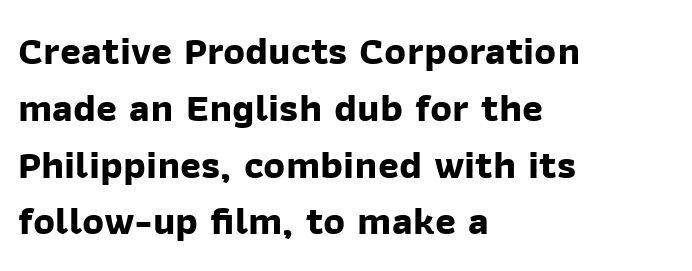
Q: Is the text bold? A: Yes.
Q: Is the typeface a serif or a sans-serif typeface? A: Sans-serif.
Q: Is the text underlined? A: No.
Q: How is the paragraph aligned? A: Left-aligned.
Q: Is the spacing between letters normal or unusually wide? A: Normal.
Q: Is the spacing between lines tight, normal or loose? A: Normal.
Q: Width (condensed, normal, or wide)? A: Normal.
Q: Stroke contrast? A: Low.
Q: x-height? A: Medium.
Q: Monospaced? A: No.
